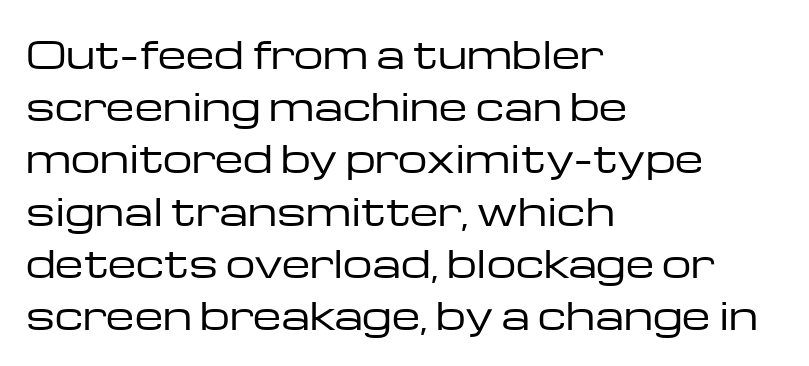
Q: Is the text bold? A: No.
Q: Is the text italic (slanted)? A: No, it is upright.
Q: Is the typeface a serif or a sans-serif typeface? A: Sans-serif.
Q: Is the text underlined? A: No.
Q: How is the paragraph aligned? A: Left-aligned.
Q: Is the spacing between letters normal or unusually wide? A: Normal.
Q: Is the spacing between lines tight, normal or loose? A: Normal.
Q: Width (condensed, normal, or wide)? A: Wide.
Q: Stroke contrast? A: Low.
Q: x-height? A: Medium.
Q: Monospaced? A: No.
